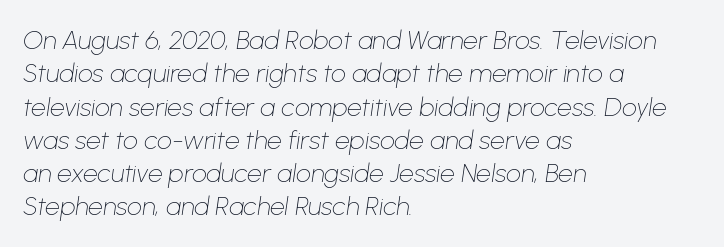
The image shows 26 px text type, italic (leaning right); set left-aligned, normal line spacing (1.28x), normal letter spacing, not underlined.
